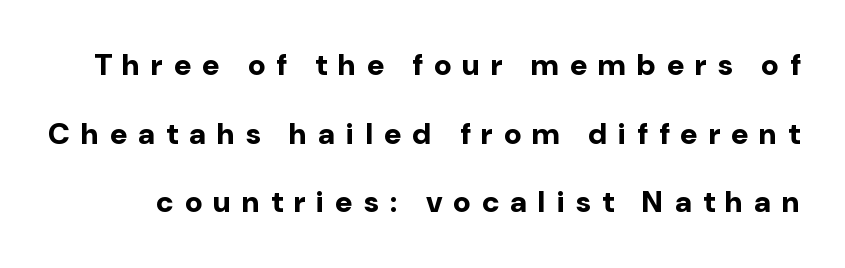
Are there feet on the stems? There aren't — it's a sans. The face used here is proportionally spaced, like ordinary book or web type. The type sits square on the baseline with zero lean. Honestly, the letter spacing is so wide it's the main thing you notice.
